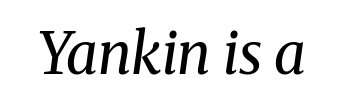
Any mark beneath the type? The region is blank. The rendering uses natural spacing where letterforms have individual widths. The glyphs in this specimen are seriffed. Weight: regular or lighter.
